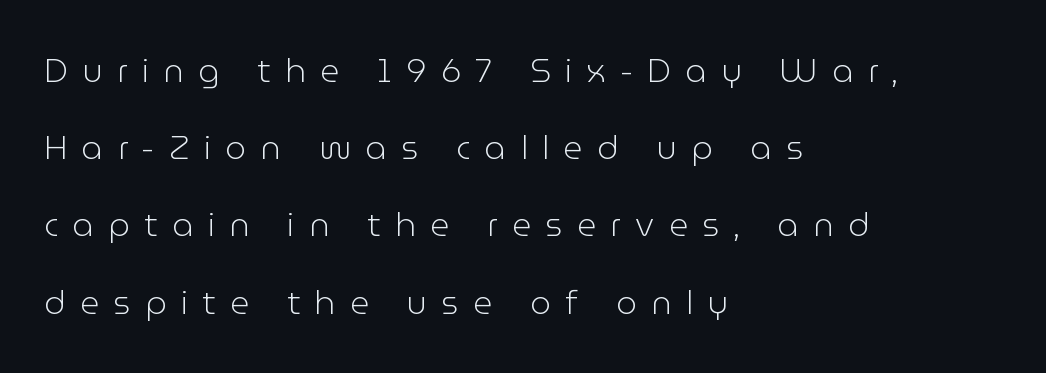
The image shows 33 px light sans-serif type, upright; set left-aligned, loose line spacing (2.34x), unusually wide letter spacing (+0.44 em), not underlined; low stroke contrast and a medium x-height.
